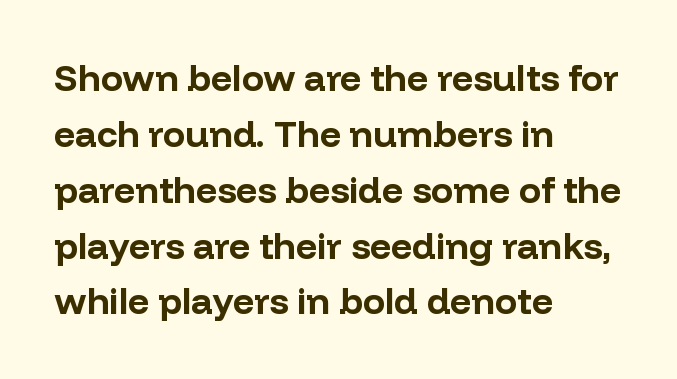
Q: Is the text bold? A: Yes.
Q: Is the text italic (slanted)? A: No, it is upright.
Q: Is the typeface a serif or a sans-serif typeface? A: Sans-serif.
Q: Is the text underlined? A: No.
Q: How is the paragraph aligned? A: Left-aligned.
Q: Is the spacing between letters normal or unusually wide? A: Normal.
Q: Is the spacing between lines tight, normal or loose? A: Normal.
Q: Width (condensed, normal, or wide)? A: Normal.
Q: Stroke contrast? A: Low.
Q: x-height? A: Medium.
Q: Monospaced? A: No.
